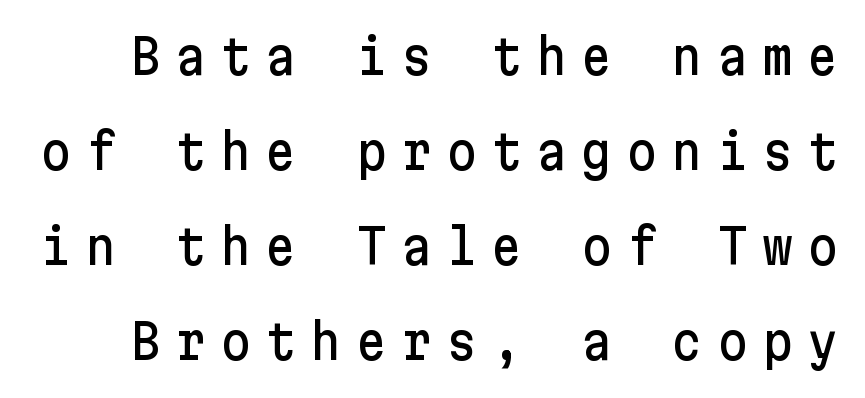
Q: Is the text italic (slanted)? A: No, it is upright.
Q: Is the typeface a serif or a sans-serif typeface? A: Sans-serif.
Q: Is the text underlined? A: No.
Q: Is the spacing between letters normal or unusually wide? A: Unusually wide.
Q: Is the spacing between lines tight, normal or loose? A: Loose.
Q: Width (condensed, normal, or wide)? A: Normal.
Q: Stroke contrast? A: Low.
Q: x-height? A: Medium.
